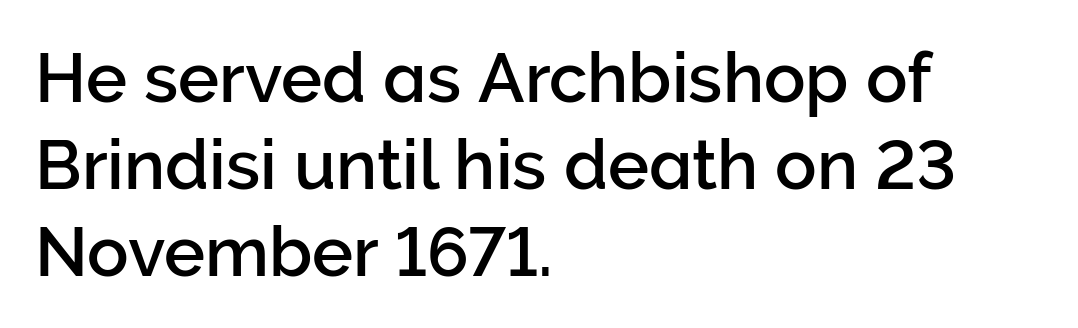
Q: Is the text italic (slanted)? A: No, it is upright.
Q: Is the typeface a serif or a sans-serif typeface? A: Sans-serif.
Q: Is the text underlined? A: No.
Q: How is the paragraph aligned? A: Left-aligned.
Q: Is the spacing between letters normal or unusually wide? A: Normal.
Q: Is the spacing between lines tight, normal or loose? A: Normal.
Q: Width (condensed, normal, or wide)? A: Normal.
Q: Stroke contrast? A: Low.
Q: x-height? A: Medium.
Q: Monospaced? A: No.
